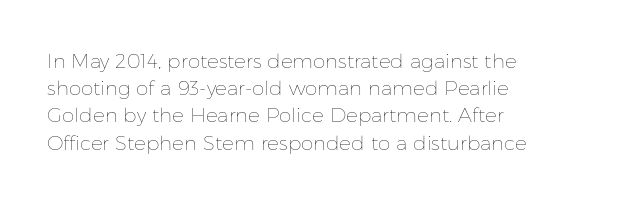
The image shows 20 px text type, upright; set left-aligned, normal line spacing (1.36x), normal letter spacing, not underlined.
